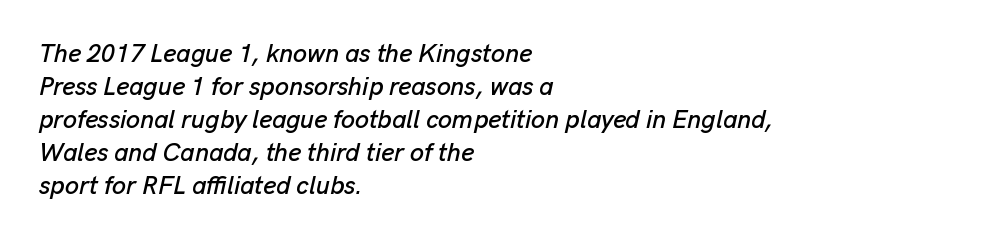
{"italic": "yes", "lean": "right", "slant_degrees": 13, "underline": "no", "align": "left", "line_spacing": "normal", "line_spacing_ratio": 1.32, "letter_spacing": "normal", "letter_spacing_em": 0.0, "glyph_px": 25}
